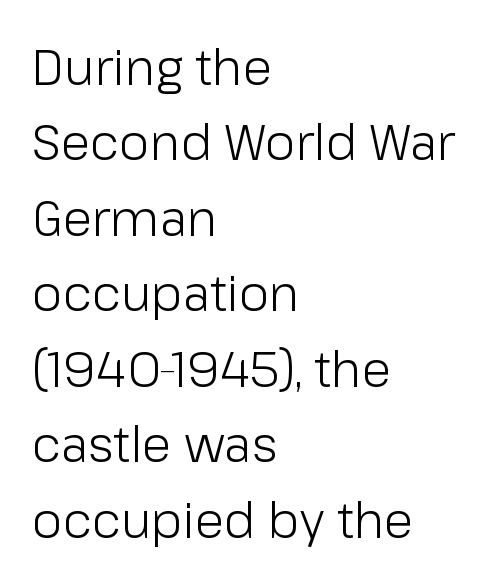
{"serif": "no", "italic": "no", "bold": "no", "weight": "light", "width": "normal", "stroke_contrast": "low", "x_height": "medium", "monospaced": "no", "underline": "no", "align": "left", "line_spacing": "normal", "line_spacing_ratio": 1.54, "letter_spacing": "normal", "letter_spacing_em": 0.0, "glyph_px": 49}
